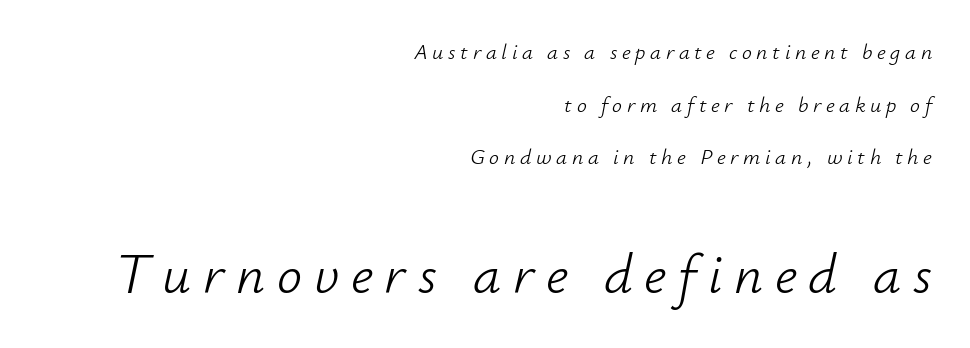
The image shows 56 px light type, italic (leaning right); set right-aligned, loose line spacing (2.39x), unusually wide letter spacing (+0.21 em), not underlined; the second (bottom) block is 2.55x larger; low stroke contrast and a small x-height.
